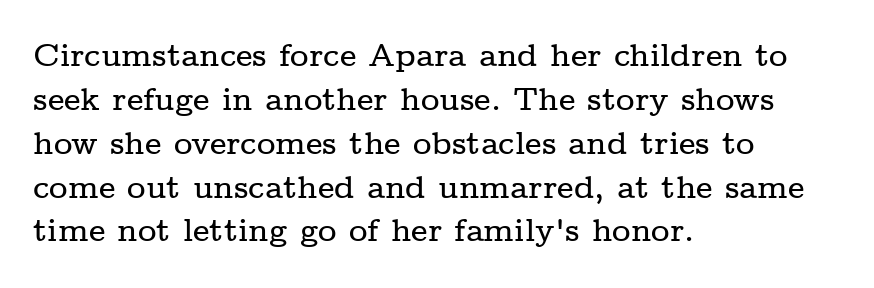
{"serif": "yes", "italic": "no", "width": "wide", "stroke_contrast": "low", "x_height": "medium", "monospaced": "no", "underline": "no", "align": "left", "line_spacing": "normal", "line_spacing_ratio": 1.37, "letter_spacing": "normal", "letter_spacing_em": 0.0, "glyph_px": 32}
